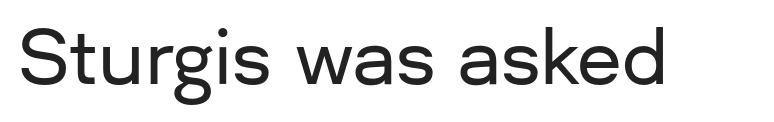
{"serif": "no", "italic": "no", "width": "normal", "stroke_contrast": "low", "x_height": "medium", "monospaced": "no", "underline": "no", "letter_spacing": "normal", "letter_spacing_em": 0.0, "glyph_px": 73}
